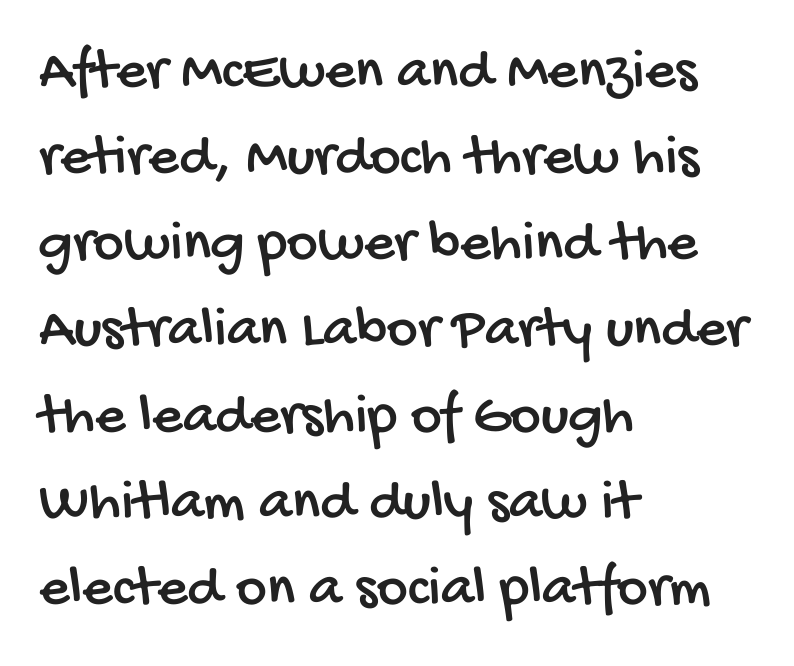
The image shows 59 px condensed sans-serif type; set left-aligned, normal line spacing (1.46x), normal letter spacing, not underlined; low stroke contrast and a large x-height.
